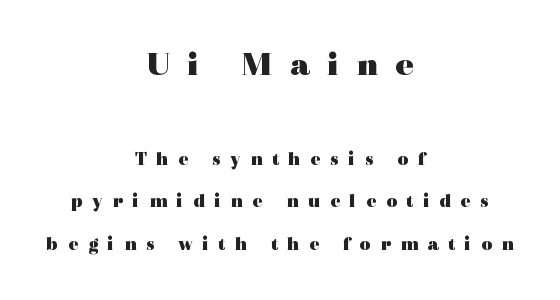
The image shows 34 px heavy, wide serif type, upright; set centered, loose line spacing (2.23x), unusually wide letter spacing (+0.5 em), not underlined; the first (top) block is 1.79x larger; a medium x-height.
